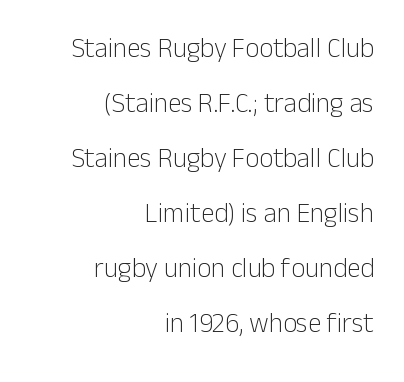
Baseline-to-baseline distance is far greater than the letter height. The font is comparable to plain body text, perhaps lighter. Honestly, the letter spacing is just normal — you wouldn't notice it. Clear beneath every line of the passage. No italicization has been applied; the sample stays upright.
